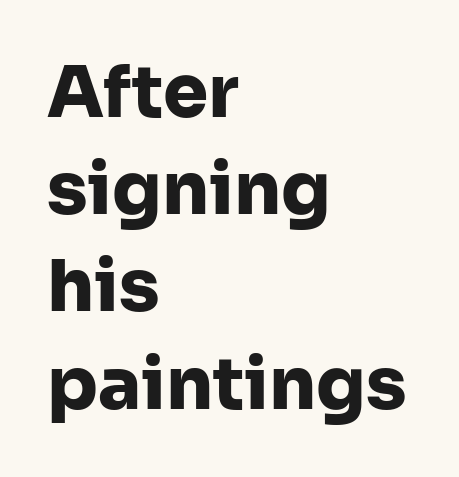
Q: Is the text bold? A: Yes.
Q: Is the text italic (slanted)? A: No, it is upright.
Q: Is the typeface a serif or a sans-serif typeface? A: Sans-serif.
Q: Is the text underlined? A: No.
Q: How is the paragraph aligned? A: Left-aligned.
Q: Is the spacing between letters normal or unusually wide? A: Normal.
Q: Is the spacing between lines tight, normal or loose? A: Normal.
Q: Width (condensed, normal, or wide)? A: Normal.
Q: Stroke contrast? A: Low.
Q: x-height? A: Medium.
Q: Monospaced? A: No.
